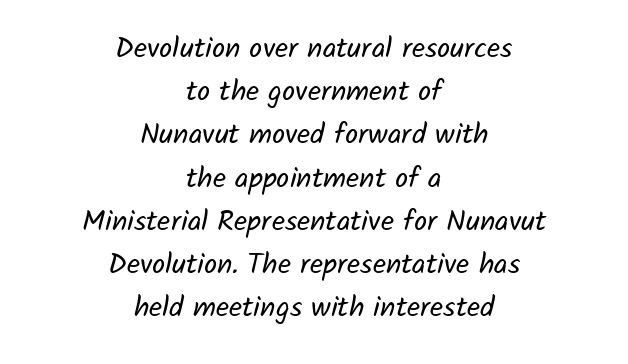
The image shows 29 px regular-weight sans-serif type; set centered, normal line spacing (1.49x), normal letter spacing, not underlined; low stroke contrast and a medium x-height.
